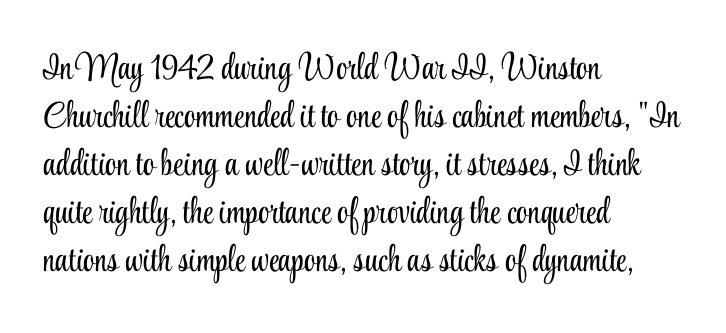
Q: Is the text bold? A: No.
Q: Is the text italic (slanted)? A: Yes.
Q: Is the typeface a serif or a sans-serif typeface? A: Serif.
Q: Is the text underlined? A: No.
Q: How is the paragraph aligned? A: Left-aligned.
Q: Is the spacing between letters normal or unusually wide? A: Normal.
Q: Is the spacing between lines tight, normal or loose? A: Normal.
Q: Width (condensed, normal, or wide)? A: Condensed.
Q: Stroke contrast? A: Low.
Q: x-height? A: Small.
Q: Monospaced? A: No.
